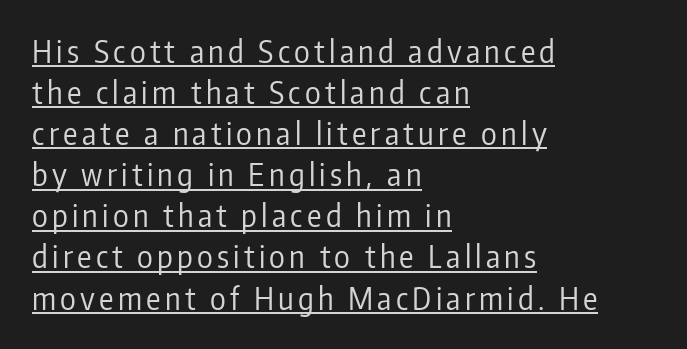
Q: Is the text bold? A: No.
Q: Is the text italic (slanted)? A: No, it is upright.
Q: Is the typeface a serif or a sans-serif typeface? A: Sans-serif.
Q: Is the text underlined? A: Yes.
Q: How is the paragraph aligned? A: Left-aligned.
Q: Is the spacing between lines tight, normal or loose? A: Normal.
Q: Width (condensed, normal, or wide)? A: Condensed.
Q: Stroke contrast? A: Low.
Q: x-height? A: Medium.
Q: Monospaced? A: No.
